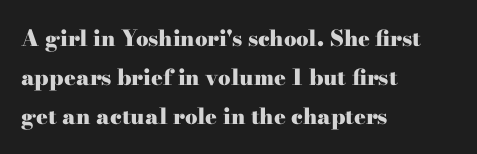
{"italic": "no", "bold": "yes", "underline": "no", "align": "left", "line_spacing_ratio": 1.77, "letter_spacing": "normal", "letter_spacing_em": 0.0, "glyph_px": 22}
